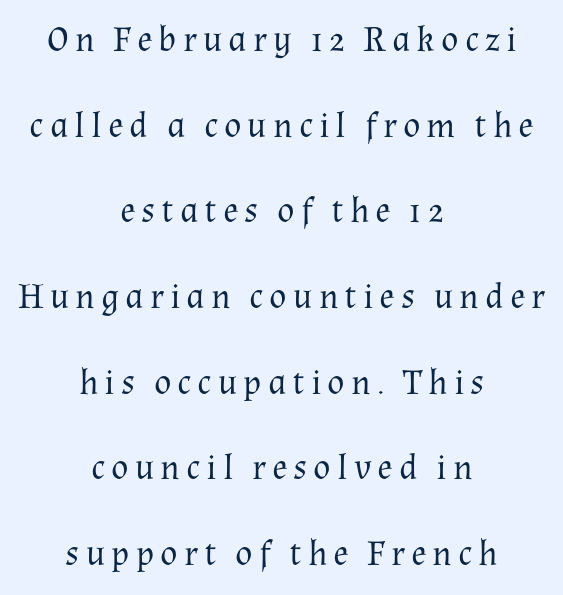
Teacher's note: observe the equal gaps on both sides — that is centered alignment. The text was rendered using a seriffed face with decorative stroke endings. Letters rest on an invisible, unmarked baseline. The letters advance in unequal steps, a hallmark of proportional type.
